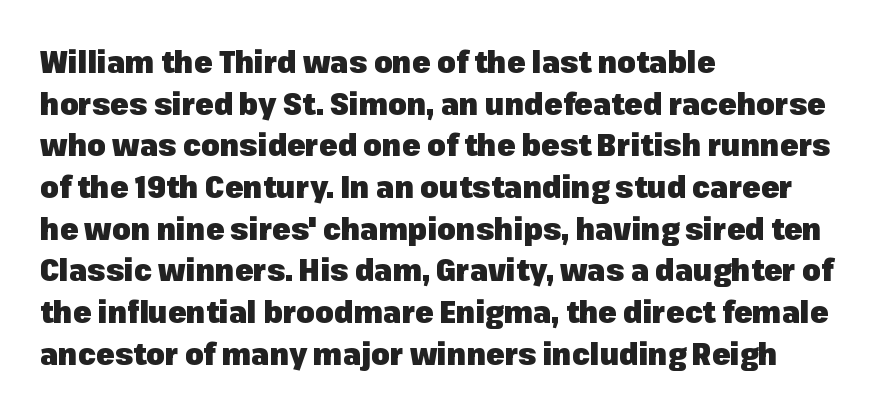
{"serif": "no", "italic": "no", "bold": "yes", "weight": "heavy", "width": "normal", "stroke_contrast": "low", "x_height": "medium", "monospaced": "no", "underline": "no", "align": "left", "line_spacing": "normal", "line_spacing_ratio": 1.39, "letter_spacing": "normal", "letter_spacing_em": 0.0, "glyph_px": 30}
